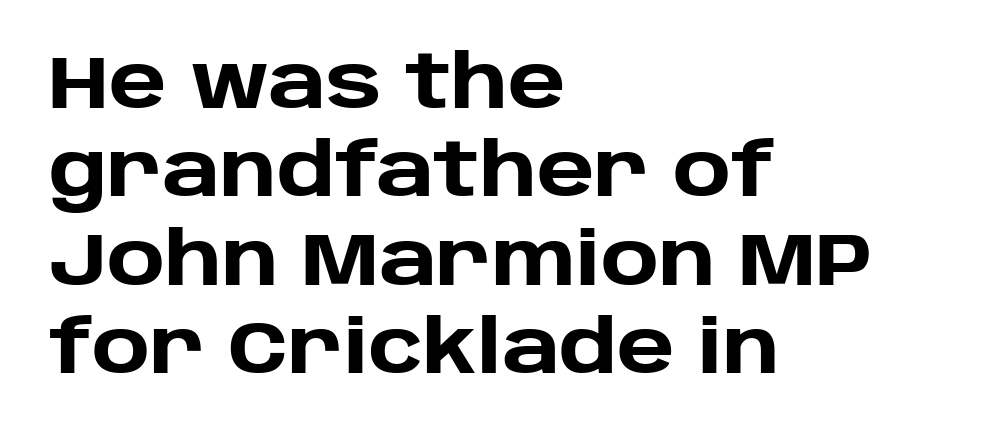
Q: Is the text bold? A: Yes.
Q: Is the text italic (slanted)? A: No, it is upright.
Q: Is the typeface a serif or a sans-serif typeface? A: Sans-serif.
Q: Is the text underlined? A: No.
Q: How is the paragraph aligned? A: Left-aligned.
Q: Is the spacing between letters normal or unusually wide? A: Normal.
Q: Width (condensed, normal, or wide)? A: Normal.
Q: Stroke contrast? A: Low.
Q: x-height? A: Large.
Q: Monospaced? A: No.
